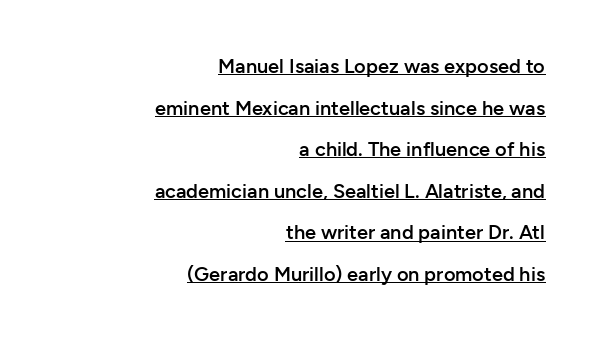
{"italic": "no", "bold": "semi", "underline": "yes", "align": "right", "line_spacing": "loose", "line_spacing_ratio": 2.08, "letter_spacing": "normal", "letter_spacing_em": 0.0, "glyph_px": 20}
